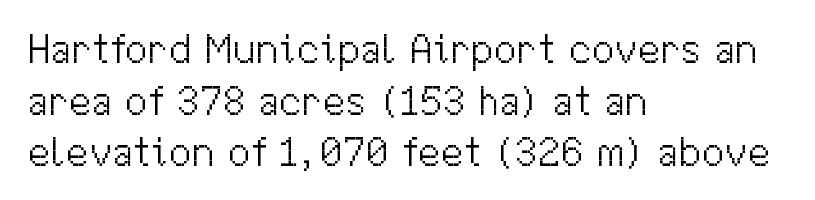
The image shows 41 px light sans-serif type, upright; set left-aligned, normal line spacing (1.26x), normal letter spacing, not underlined; medium stroke contrast and a medium x-height.
